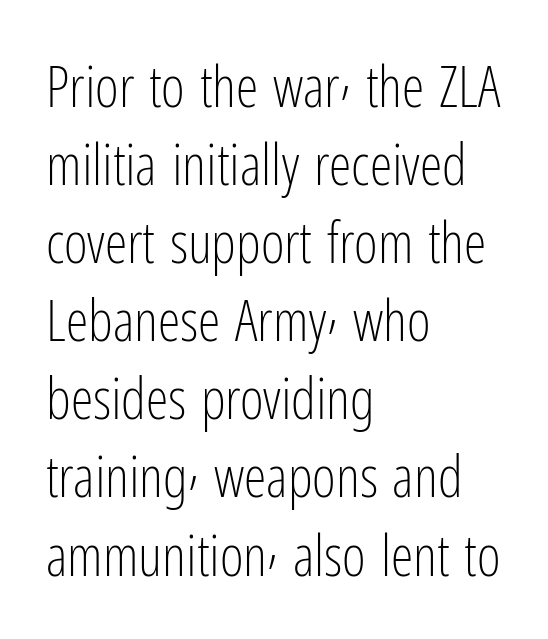
The image shows 57 px light, condensed sans-serif type, upright; set left-aligned, normal line spacing (1.37x), normal letter spacing, not underlined; low stroke contrast and a medium x-height.
